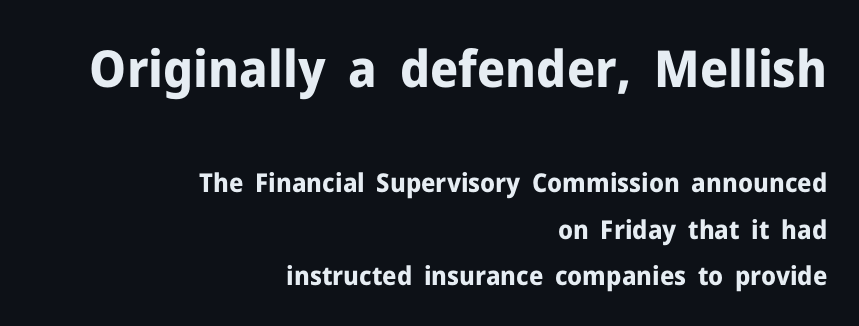
Q: Is the text bold? A: Yes.
Q: Is the text italic (slanted)? A: No, it is upright.
Q: Is the typeface a serif or a sans-serif typeface? A: Sans-serif.
Q: Is the text underlined? A: No.
Q: How is the paragraph aligned? A: Right-aligned.
Q: Is the spacing between letters normal or unusually wide? A: Normal.
Q: Which block of text is set in a larger size, the first (top) or the second (bottom)? A: The first (top) one.
Q: Width (condensed, normal, or wide)? A: Normal.
Q: Stroke contrast? A: Low.
Q: x-height? A: Medium.
Q: Monospaced? A: No.
